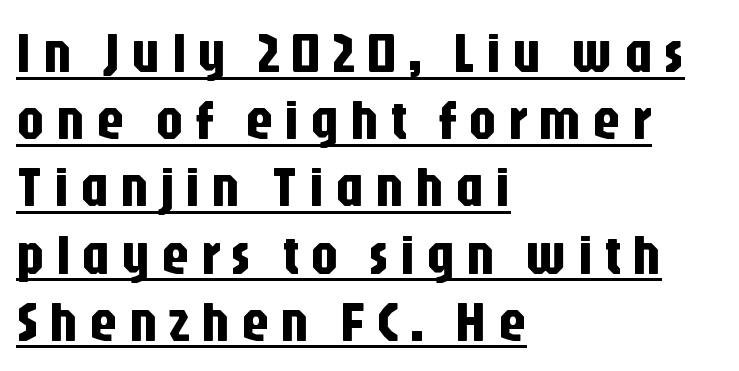
The image shows 56 px condensed sans-serif type, upright; set left-aligned, line spacing 1.2x, underlined; low stroke contrast and a large x-height.
